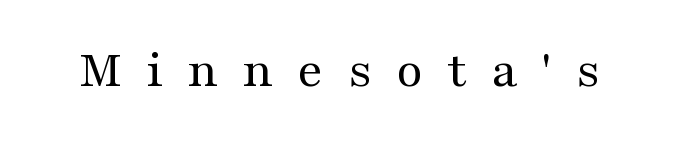
The image shows 54 px regular-weight, wide serif type, upright; set unusually wide letter spacing (+0.45 em), not underlined; medium stroke contrast and a medium x-height.
